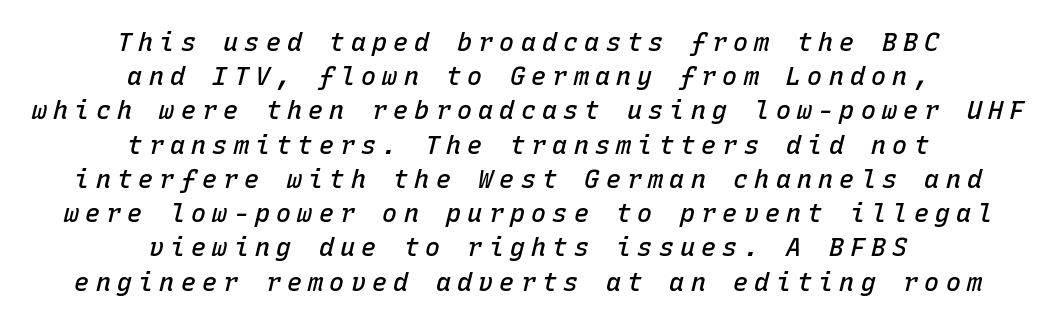
Q: Is the text bold? A: Semi-bold.
Q: Is the text italic (slanted)? A: Yes, it leans right by about 15 degrees.
Q: Is the text underlined? A: No.
Q: How is the paragraph aligned? A: Centered.
Q: Is the spacing between letters normal or unusually wide? A: Unusually wide.
Q: Is the spacing between lines tight, normal or loose? A: Normal.
